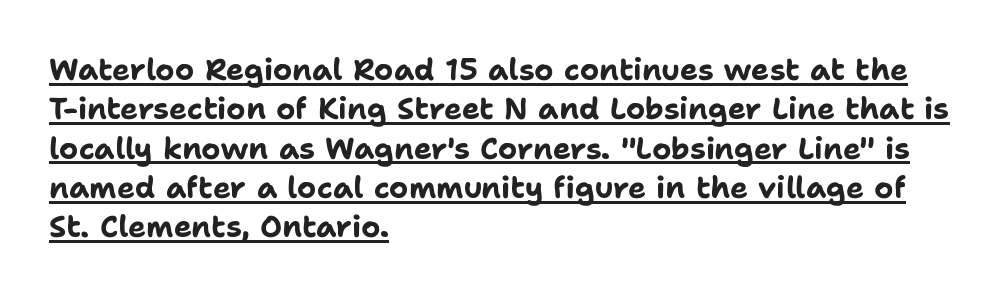
The image shows 30 px bold sans-serif type, upright; set left-aligned, normal line spacing (1.31x), normal letter spacing, underlined; low stroke contrast and a medium x-height.
